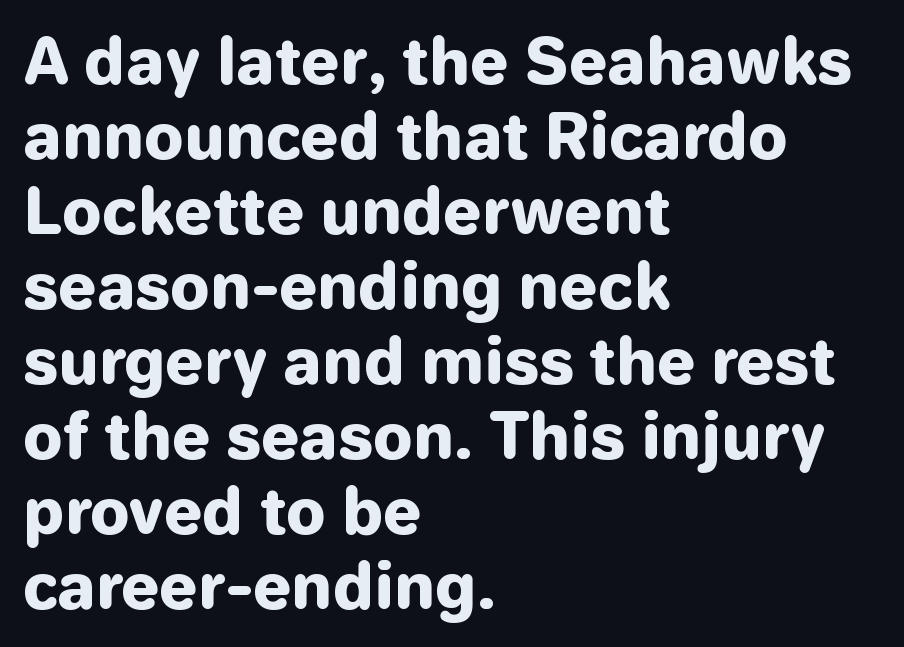
{"serif": "no", "italic": "no", "bold": "yes", "weight": "heavy", "width": "normal", "stroke_contrast": "low", "x_height": "medium", "monospaced": "no", "underline": "no", "align": "left", "line_spacing_ratio": 1.21, "letter_spacing": "normal", "letter_spacing_em": 0.0, "glyph_px": 62}
